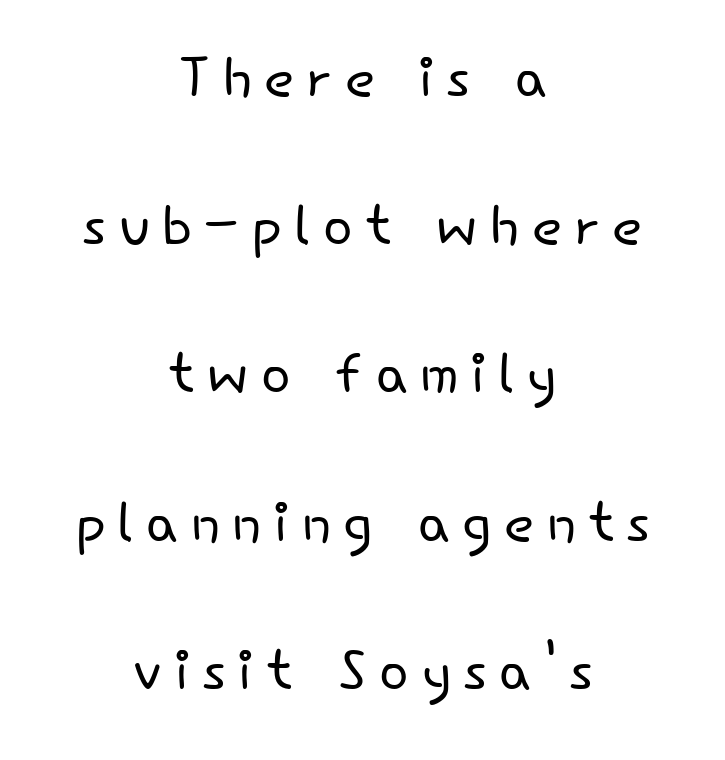
The image shows 78 px light sans-serif type, upright; set centered, loose line spacing (1.9x), not underlined; low stroke contrast and a small x-height.
